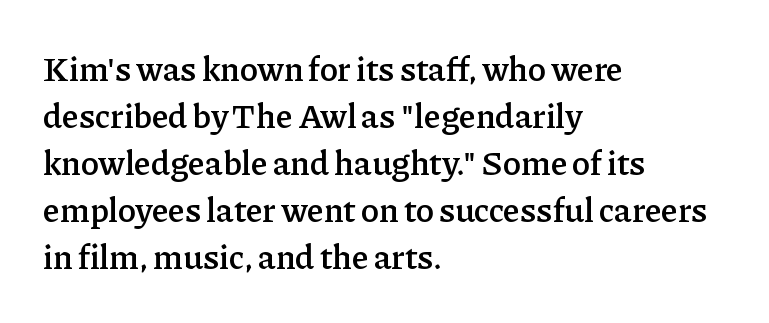
{"serif": "yes", "italic": "no", "bold": "semi", "weight": "semibold", "width": "normal", "stroke_contrast": "low", "x_height": "medium", "monospaced": "no", "underline": "no", "align": "left", "line_spacing": "normal", "line_spacing_ratio": 1.38, "letter_spacing": "normal", "letter_spacing_em": 0.0, "glyph_px": 34}
